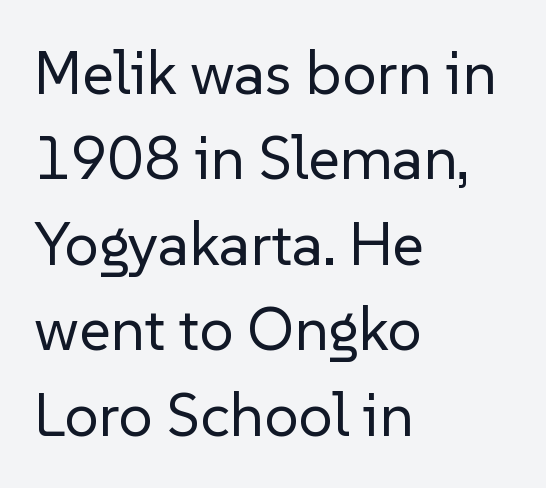
Q: Is the text bold? A: No.
Q: Is the text italic (slanted)? A: No, it is upright.
Q: Is the typeface a serif or a sans-serif typeface? A: Sans-serif.
Q: Is the text underlined? A: No.
Q: How is the paragraph aligned? A: Left-aligned.
Q: Is the spacing between letters normal or unusually wide? A: Normal.
Q: Is the spacing between lines tight, normal or loose? A: Normal.
Q: Width (condensed, normal, or wide)? A: Normal.
Q: Stroke contrast? A: Low.
Q: x-height? A: Medium.
Q: Monospaced? A: No.
